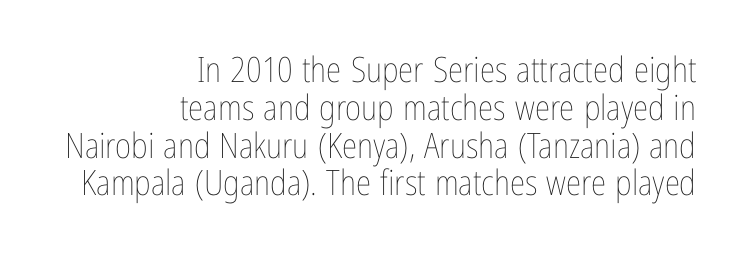
{"italic": "no", "bold": "no", "weight": "thin", "width": "condensed", "stroke_contrast": "low", "x_height": "medium", "monospaced": "no", "underline": "no", "align": "right", "line_spacing": "tight", "line_spacing_ratio": 1.08, "letter_spacing": "normal", "letter_spacing_em": 0.0, "glyph_px": 35}
